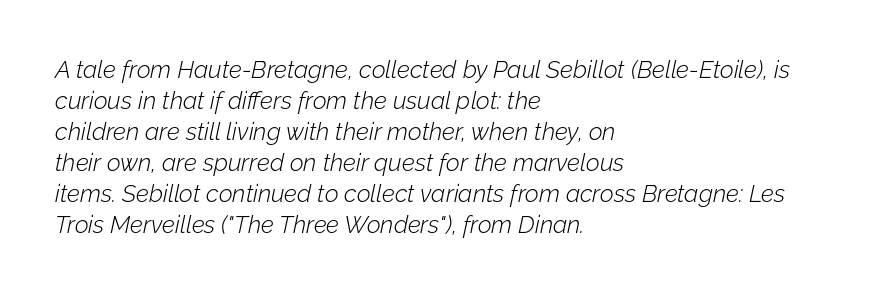
The image shows 24 px text type, italic (leaning right); set left-aligned, normal line spacing (1.29x), normal letter spacing, not underlined.
